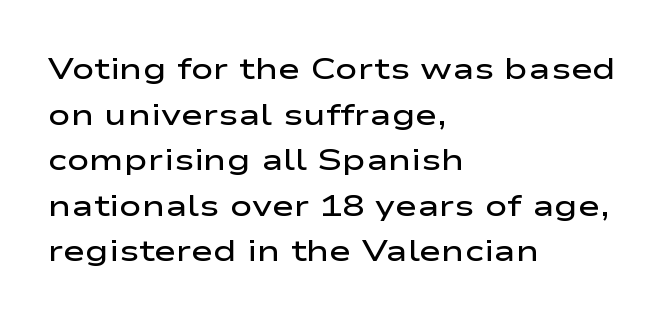
The image shows 30 px semibold, wide sans-serif type, upright; set left-aligned, normal line spacing (1.52x), normal letter spacing, not underlined; low stroke contrast and a medium x-height.
